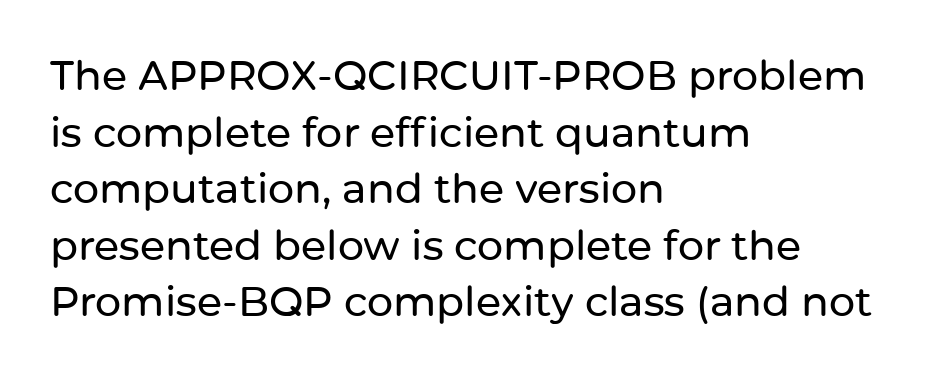
{"serif": "no", "italic": "no", "width": "normal", "stroke_contrast": "low", "x_height": "medium", "monospaced": "no", "underline": "no", "align": "left", "line_spacing": "normal", "line_spacing_ratio": 1.38, "letter_spacing": "normal", "letter_spacing_em": 0.0, "glyph_px": 41}
